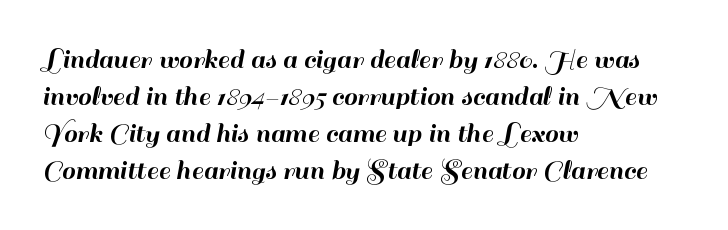
Q: Is the text italic (slanted)? A: Yes.
Q: Is the typeface a serif or a sans-serif typeface? A: Sans-serif.
Q: Is the text underlined? A: No.
Q: How is the paragraph aligned? A: Left-aligned.
Q: Is the spacing between letters normal or unusually wide? A: Normal.
Q: Width (condensed, normal, or wide)? A: Normal.
Q: Stroke contrast? A: High.
Q: x-height? A: Small.
Q: Monospaced? A: No.
